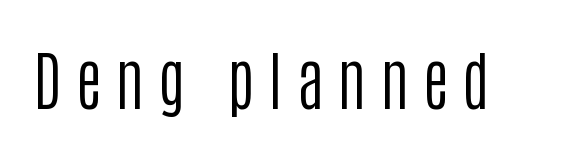
The typeface has the unassuming heft of standard copy or less. Serifs: no, the terminals of the letterforms are clean. The space directly below the letters is spotless. The rendering uses natural spacing where letterforms have individual widths.
